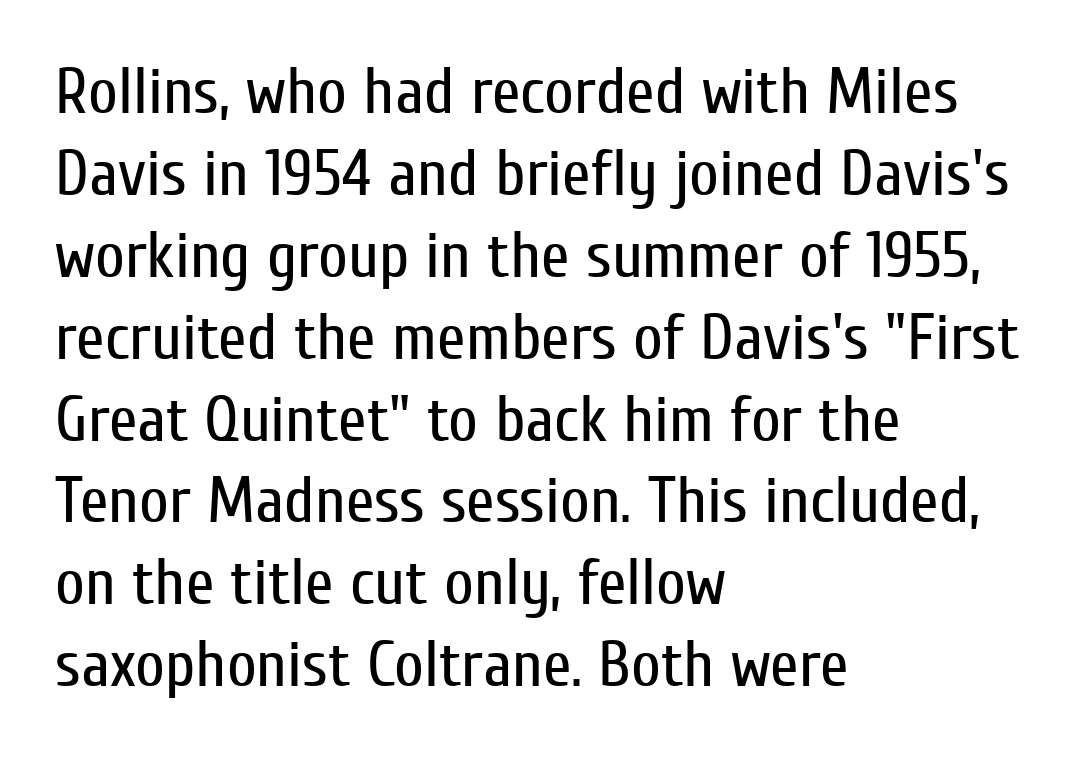
The image shows 65 px regular-weight, condensed sans-serif type, upright; set left-aligned, normal line spacing (1.26x), normal letter spacing, not underlined; low stroke contrast and a medium x-height.
